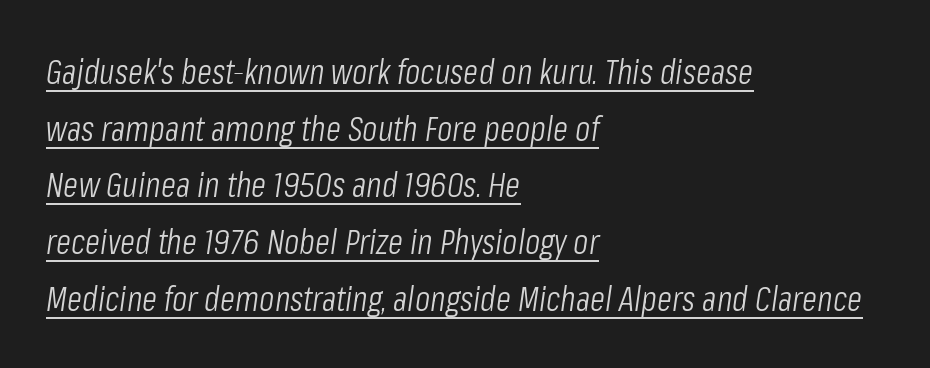
Students, note that the glyphs here touch the page at normal intervals. The letters advance in unequal steps, a hallmark of proportional type. Compared with typical paragraphs, the rows here are spaced about the same. It's the slanting kind of type. The characters are drawn with everyday or finer stroke widths. Check the space under the baseline: a stroke is drawn there.
